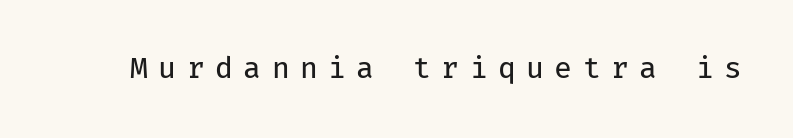
The lettering holds an erect, upright posture throughout. The specimen omits any rule beneath the text block's lines. Looks like terminal output: every glyph gets an equal slot. To sum up the face: it is a sans, with no serifs.
